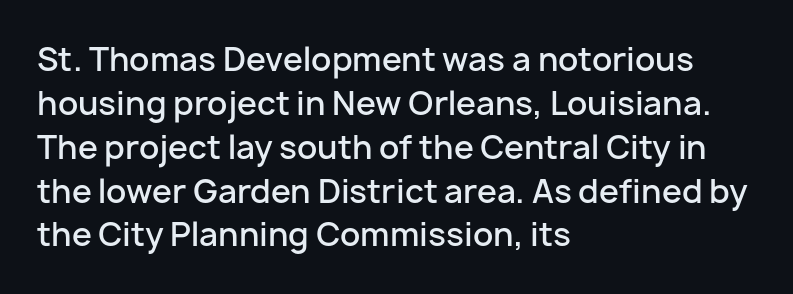
{"serif": "no", "italic": "no", "bold": "semi", "weight": "semibold", "width": "normal", "stroke_contrast": "low", "x_height": "medium", "monospaced": "no", "underline": "no", "align": "left", "line_spacing": "normal", "line_spacing_ratio": 1.37, "letter_spacing": "normal", "letter_spacing_em": 0.0, "glyph_px": 32}
